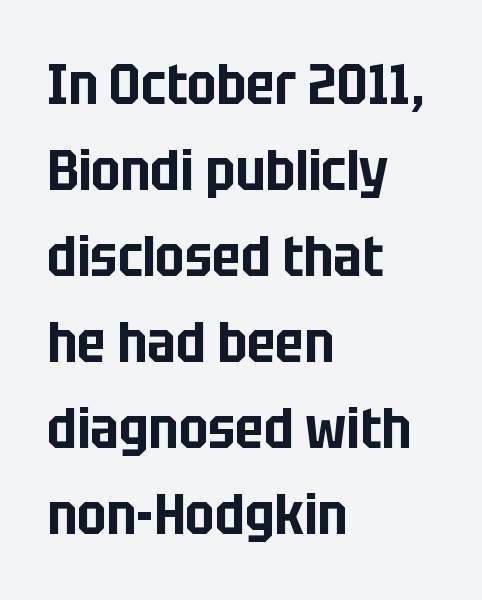
The face used here is proportionally spaced, like ordinary book or web type. The baseline area is clear. The block of text has a typical density, with ordinary space between rows. Spacing between characters is what you'd get straight out of the box. Unlike a traditional serif, this face leaves its strokes unadorned.
